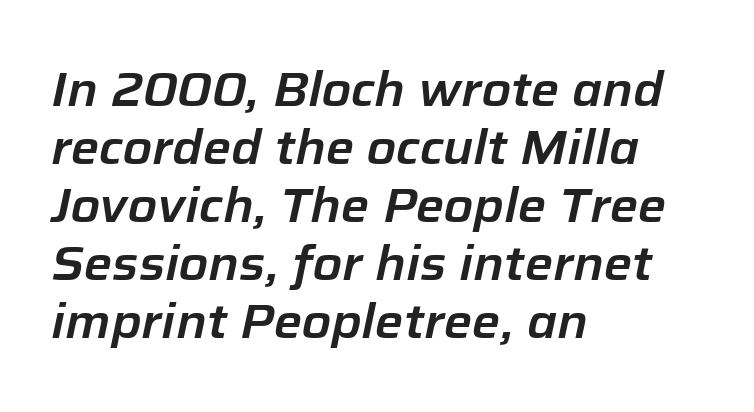
Looks like regular typesetting: each glyph gets only the width it needs. The letterforms sit shoulder to shoulder at normal distance. The rendering anchors every line to the left-hand side. Bare-footed words on every line.
